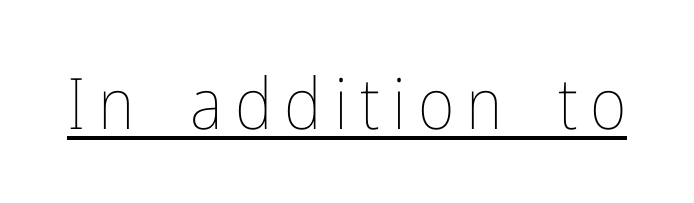
{"italic": "no", "bold": "no", "weight": "thin", "width": "condensed", "stroke_contrast": "low", "x_height": "medium", "monospaced": "no", "underline": "yes", "glyph_px": 71}
